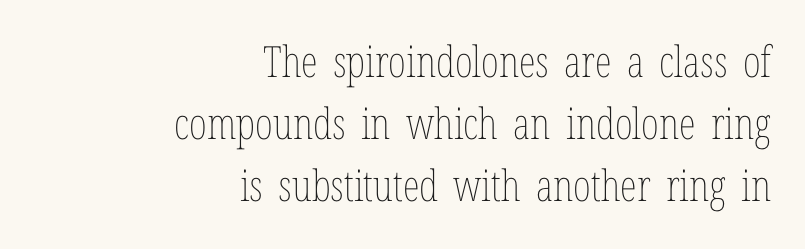
{"italic": "no", "bold": "no", "weight": "thin", "width": "condensed", "stroke_contrast": "low", "x_height": "medium", "monospaced": "no", "underline": "no", "align": "right", "line_spacing": "normal", "line_spacing_ratio": 1.44, "letter_spacing": "normal", "letter_spacing_em": 0.0, "glyph_px": 43}
